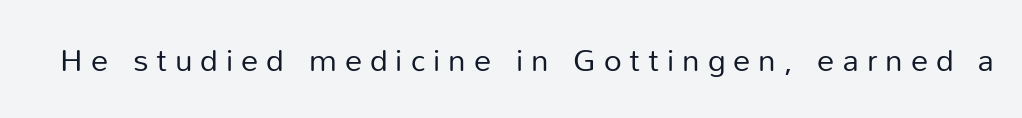
{"serif": "no", "italic": "no", "bold": "no", "weight": "regular", "width": "normal", "stroke_contrast": "low", "x_height": "medium", "monospaced": "no", "underline": "no", "letter_spacing": "wide", "letter_spacing_em": 0.26, "glyph_px": 31}
